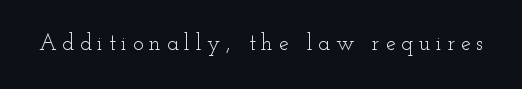
{"italic": "no", "bold": "no", "underline": "no", "letter_spacing": "wide", "letter_spacing_em": 0.26, "glyph_px": 22}
